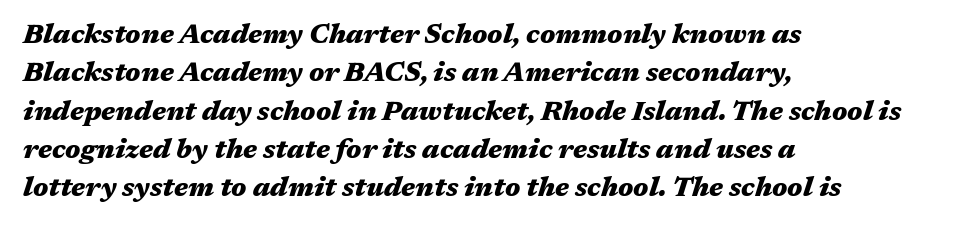
Baseline-to-baseline distance is the conventional proportion of letter height. Check under the words: just untouched page. Each glyph is drawn with heavy, bold strokes. No extra tracking has been applied to these lines.
